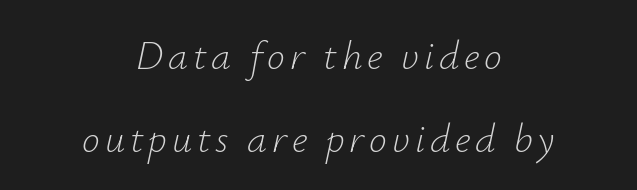
Q: Is the text bold? A: No.
Q: Is the text italic (slanted)? A: Yes, it leans right by about 12 degrees.
Q: Is the text underlined? A: No.
Q: How is the paragraph aligned? A: Centered.
Q: Is the spacing between lines tight, normal or loose? A: Loose.
Q: Width (condensed, normal, or wide)? A: Normal.
Q: Stroke contrast? A: Low.
Q: x-height? A: Small.
Q: Monospaced? A: No.
